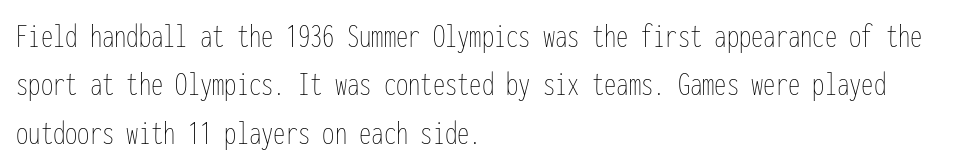
Q: Is the text bold? A: No.
Q: Is the text italic (slanted)? A: No, it is upright.
Q: Is the text underlined? A: No.
Q: How is the paragraph aligned? A: Left-aligned.
Q: Is the spacing between letters normal or unusually wide? A: Normal.
Q: Is the spacing between lines tight, normal or loose? A: Normal.
Q: Width (condensed, normal, or wide)? A: Condensed.
Q: Stroke contrast? A: Low.
Q: x-height? A: Medium.
Q: Monospaced? A: Yes.
